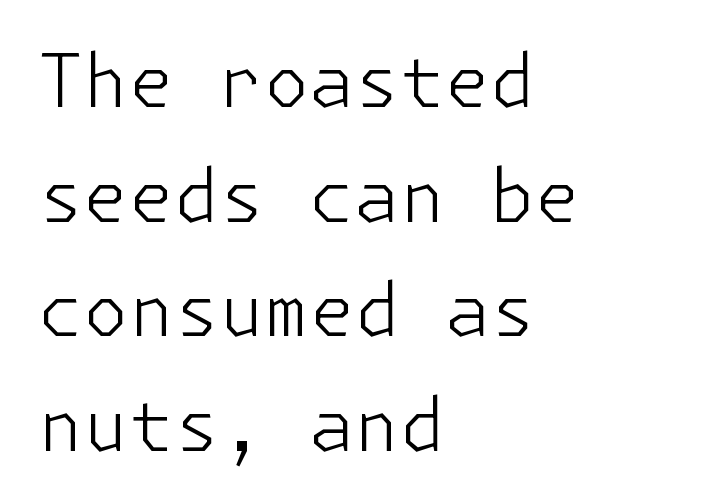
Q: Is the text bold? A: No.
Q: Is the text italic (slanted)? A: No, it is upright.
Q: Is the typeface a serif or a sans-serif typeface? A: Sans-serif.
Q: Is the text underlined? A: No.
Q: How is the paragraph aligned? A: Left-aligned.
Q: Is the spacing between letters normal or unusually wide? A: Normal.
Q: Is the spacing between lines tight, normal or loose? A: Normal.
Q: Width (condensed, normal, or wide)? A: Normal.
Q: Stroke contrast? A: Low.
Q: x-height? A: Medium.
